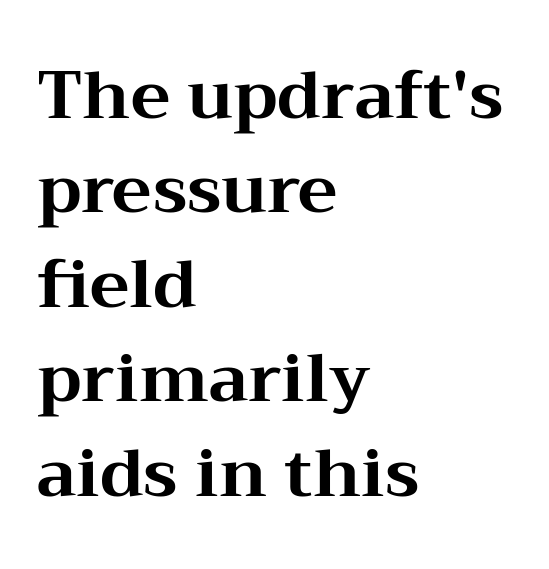
Q: Is the text bold? A: Yes.
Q: Is the text italic (slanted)? A: No, it is upright.
Q: Is the typeface a serif or a sans-serif typeface? A: Serif.
Q: Is the text underlined? A: No.
Q: How is the paragraph aligned? A: Left-aligned.
Q: Is the spacing between letters normal or unusually wide? A: Normal.
Q: Is the spacing between lines tight, normal or loose? A: Normal.
Q: Width (condensed, normal, or wide)? A: Wide.
Q: Stroke contrast? A: Medium.
Q: x-height? A: Medium.
Q: Monospaced? A: No.
